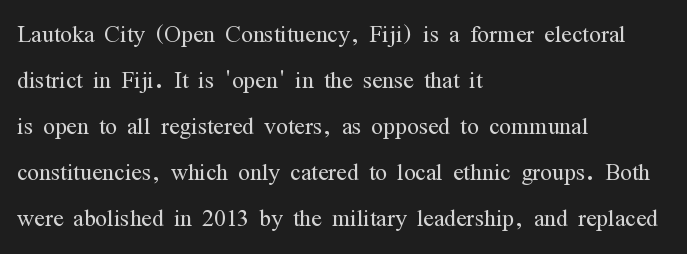
Q: Is the text bold? A: No.
Q: Is the text italic (slanted)? A: No, it is upright.
Q: Is the typeface a serif or a sans-serif typeface? A: Serif.
Q: Is the text underlined? A: No.
Q: How is the paragraph aligned? A: Left-aligned.
Q: Is the spacing between letters normal or unusually wide? A: Normal.
Q: Is the spacing between lines tight, normal or loose? A: Normal.
Q: Width (condensed, normal, or wide)? A: Condensed.
Q: Stroke contrast? A: Medium.
Q: x-height? A: Medium.
Q: Monospaced? A: No.
